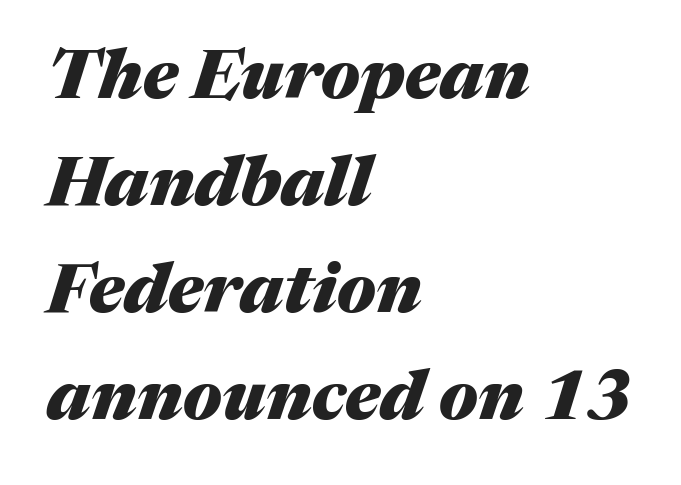
These lines sit exactly where default settings would place them. The rendering uses natural spacing where letterforms have individual widths. Nobody drew a line under any word here. These lines are set flush left with a ragged right edge.
